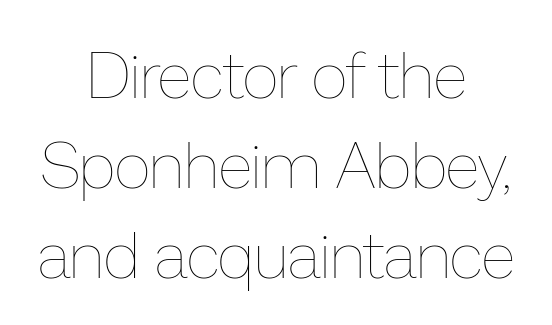
{"italic": "no", "bold": "no", "weight": "thin", "width": "normal", "stroke_contrast": "low", "x_height": "medium", "monospaced": "no", "underline": "no", "align": "center", "line_spacing": "normal", "line_spacing_ratio": 1.41, "letter_spacing": "normal", "letter_spacing_em": 0.0, "glyph_px": 64}
